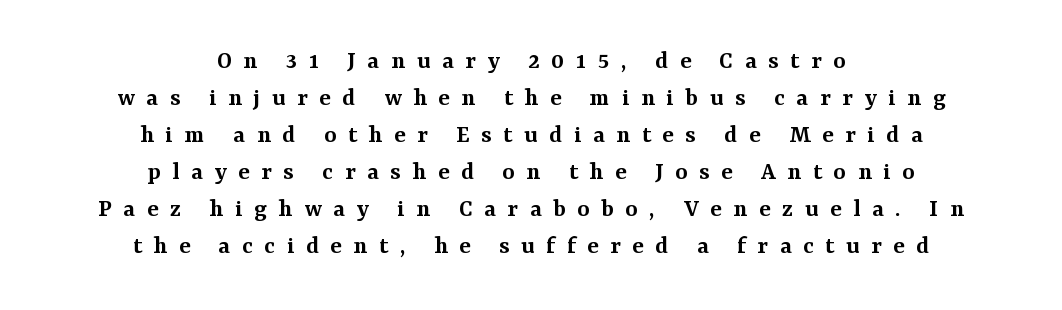
Q: Is the text bold? A: Semi-bold.
Q: Is the text italic (slanted)? A: No, it is upright.
Q: Is the text underlined? A: No.
Q: How is the paragraph aligned? A: Centered.
Q: Is the spacing between letters normal or unusually wide? A: Unusually wide.
Q: Is the spacing between lines tight, normal or loose? A: Normal.
